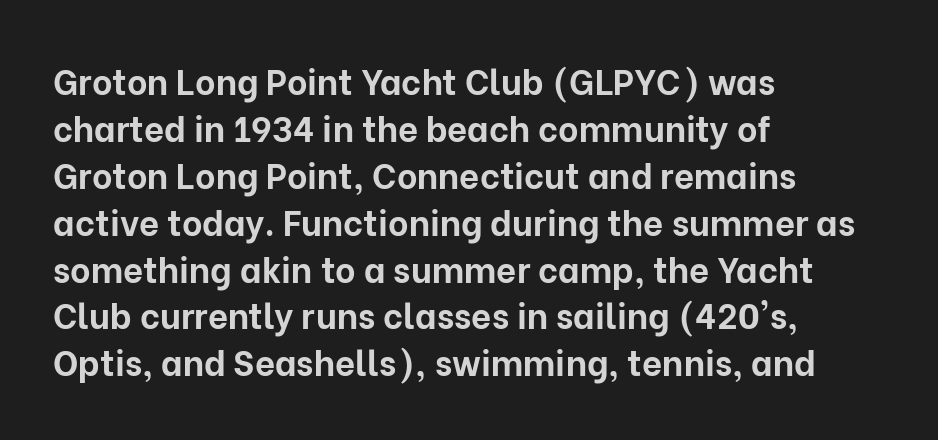
Q: Is the text bold? A: Yes.
Q: Is the text italic (slanted)? A: No, it is upright.
Q: Is the typeface a serif or a sans-serif typeface? A: Sans-serif.
Q: Is the text underlined? A: No.
Q: How is the paragraph aligned? A: Left-aligned.
Q: Is the spacing between letters normal or unusually wide? A: Normal.
Q: Is the spacing between lines tight, normal or loose? A: Normal.
Q: Width (condensed, normal, or wide)? A: Normal.
Q: Stroke contrast? A: Low.
Q: x-height? A: Medium.
Q: Monospaced? A: No.
